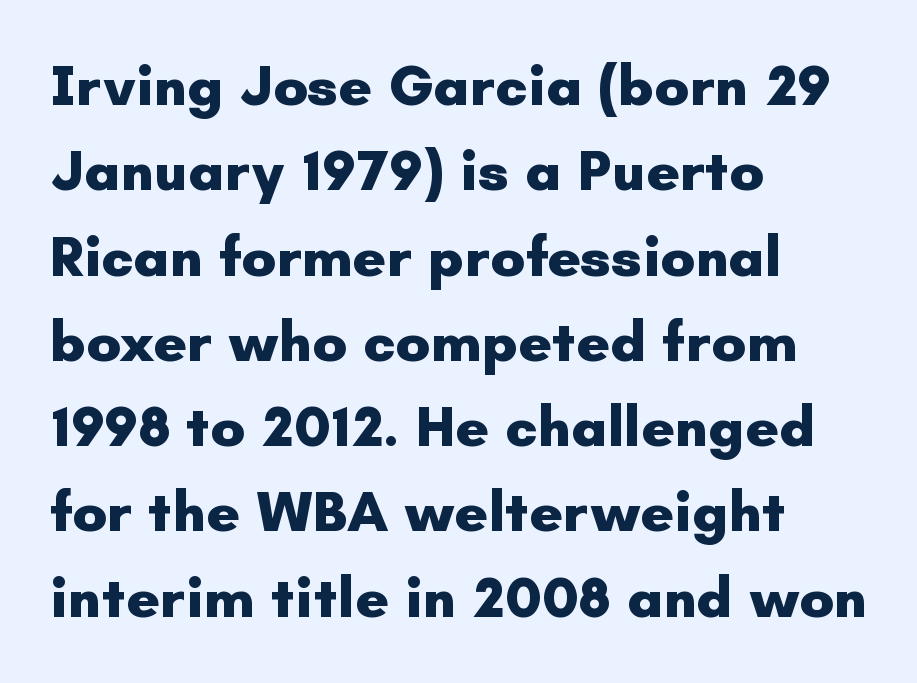
The image shows 58 px heavy sans-serif type, upright; set left-aligned, normal line spacing (1.47x), normal letter spacing, not underlined; low stroke contrast and a small x-height.
